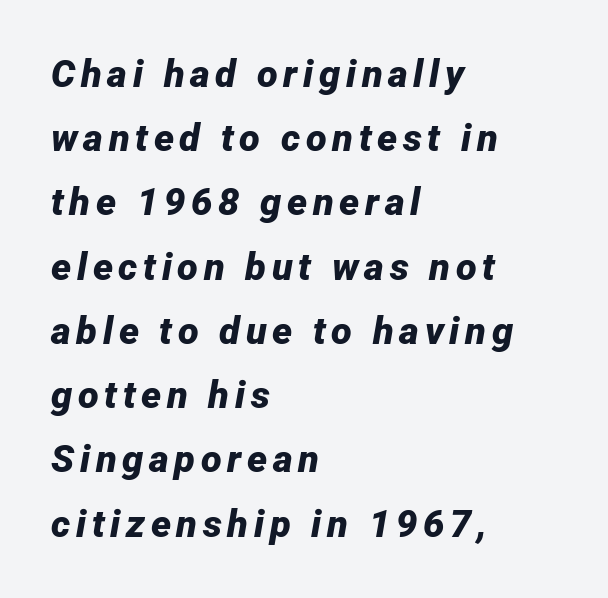
Q: Is the text bold? A: Yes.
Q: Is the text italic (slanted)? A: Yes, it leans right by about 12 degrees.
Q: Is the text underlined? A: No.
Q: How is the paragraph aligned? A: Left-aligned.
Q: Is the spacing between lines tight, normal or loose? A: Normal.
Q: Width (condensed, normal, or wide)? A: Normal.
Q: Stroke contrast? A: Low.
Q: x-height? A: Medium.
Q: Monospaced? A: No.
